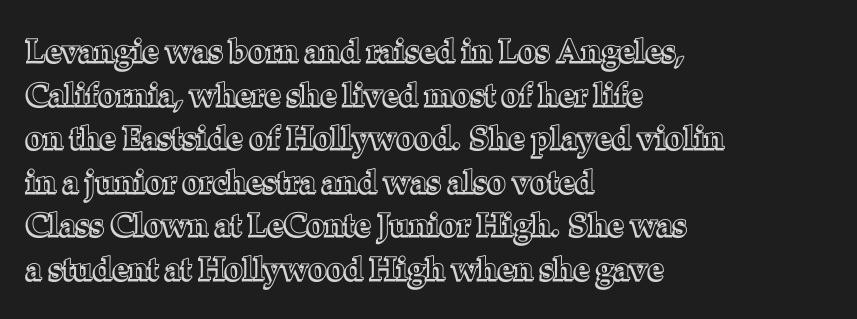
The rag falls on the right side of this text block. Ascenders rise straight up at ninety degrees. Baseline-to-baseline distance is the conventional proportion of letter height. A clean baseline with only descenders dipping below it. Proportional: the letters do not fall into vertical columns.
